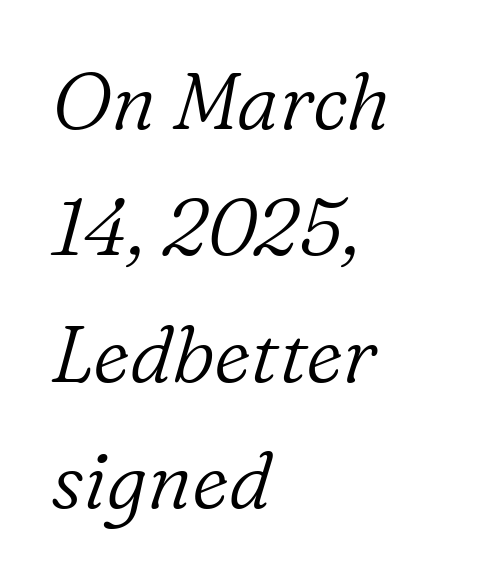
Does the copy run flush right? No — it runs flush left. The weight tops out at a normal text grade. The area under the type is left untouched. Each letter's strokes conclude with small projecting serifs. In terms of leading, this rendering sits right in the middle. The horizontal fit of the characters is conventional and even.
